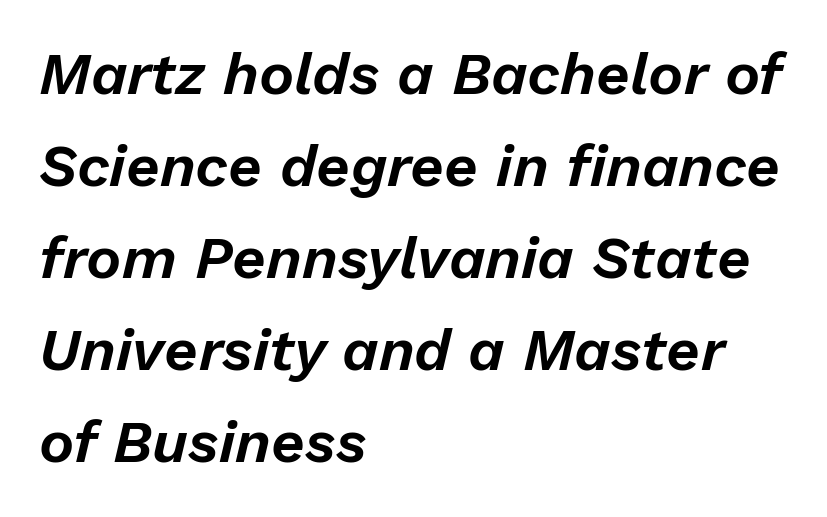
{"italic": "yes", "lean": "right", "slant_degrees": 13, "width": "normal", "stroke_contrast": "low", "x_height": "medium", "monospaced": "no", "underline": "no", "align": "left", "line_spacing": "normal", "line_spacing_ratio": 1.56, "letter_spacing": "normal", "letter_spacing_em": 0.0, "glyph_px": 59}
